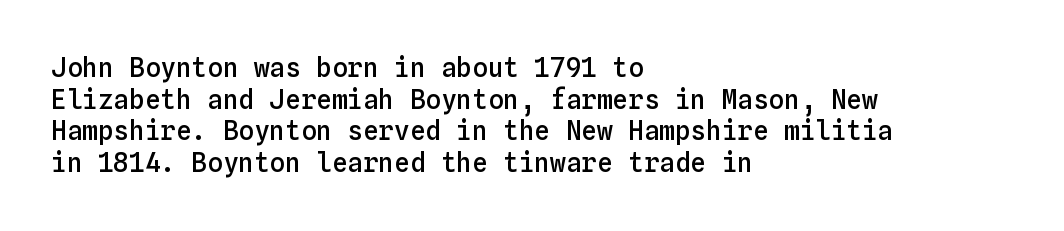
Q: Is the text bold? A: Semi-bold.
Q: Is the text italic (slanted)? A: No, it is upright.
Q: Is the text underlined? A: No.
Q: How is the paragraph aligned? A: Left-aligned.
Q: Is the spacing between letters normal or unusually wide? A: Normal.
